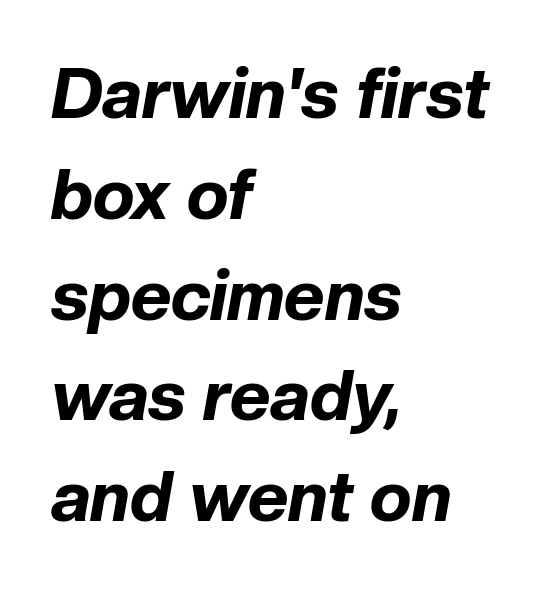
The image shows 70 px bold type, italic (leaning right); set left-aligned, normal line spacing (1.44x), normal letter spacing, not underlined; low stroke contrast and a medium x-height.
